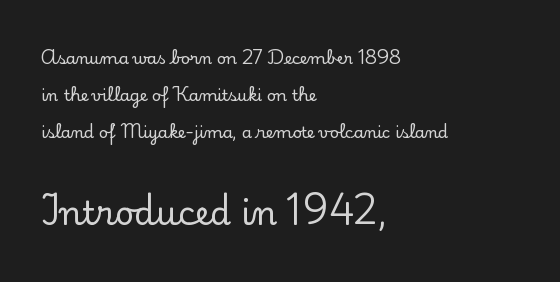
The image shows 33 px serif type, upright; set left-aligned, loose line spacing (2.31x), normal letter spacing, not underlined; the second (bottom) block is 2.06x larger; low stroke contrast and a small x-height.
